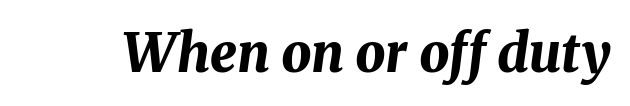
Q: Is the text bold? A: Yes.
Q: Is the text italic (slanted)? A: Yes, it leans right by about 8 degrees.
Q: Is the text underlined? A: No.
Q: Is the spacing between letters normal or unusually wide? A: Normal.
Q: Width (condensed, normal, or wide)? A: Normal.
Q: Stroke contrast? A: Medium.
Q: x-height? A: Medium.
Q: Monospaced? A: No.
